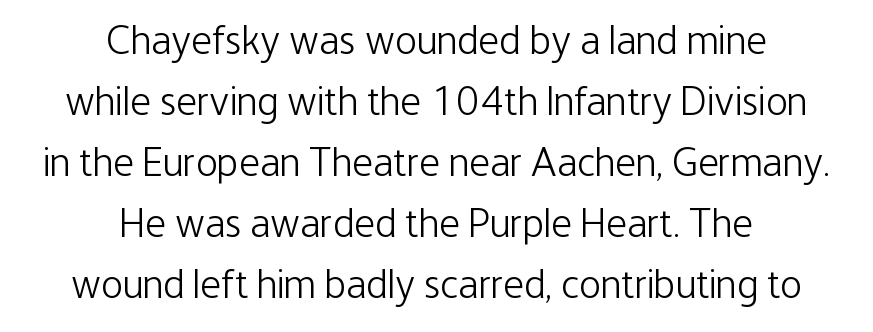
{"serif": "no", "italic": "no", "bold": "no", "weight": "light", "width": "condensed", "stroke_contrast": "low", "x_height": "medium", "monospaced": "no", "underline": "no", "align": "center", "line_spacing": "normal", "line_spacing_ratio": 1.49, "letter_spacing": "normal", "letter_spacing_em": 0.0, "glyph_px": 41}
